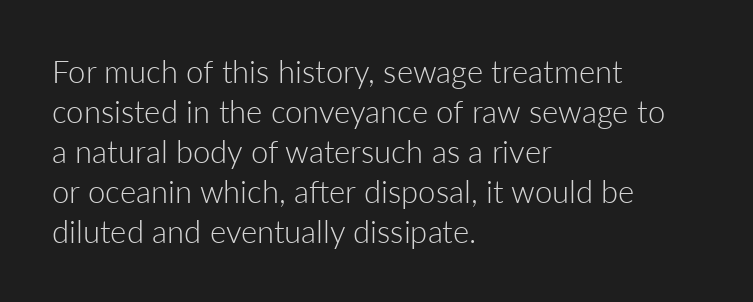
Grotesque or geometric, the face here clearly has no serifs. If you drew a ruler down the left edge, every line would touch it. This sample has the flowing, uneven cadence of proportional lettering. The area under the type is left untouched.
